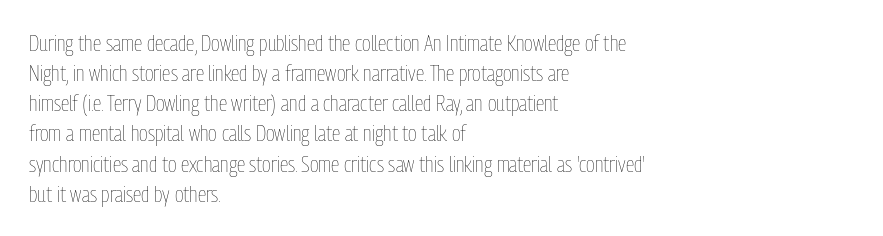
The letterforms sit shoulder to shoulder at normal distance. The space directly below the letters is spotless. Counters stay open thanks to moderate or lighter strokes. The vertical gap from one line to the next is medium. Ascenders rise straight up at ninety degrees. The ragged edge is on the right, which tells us the setting is flush left.
